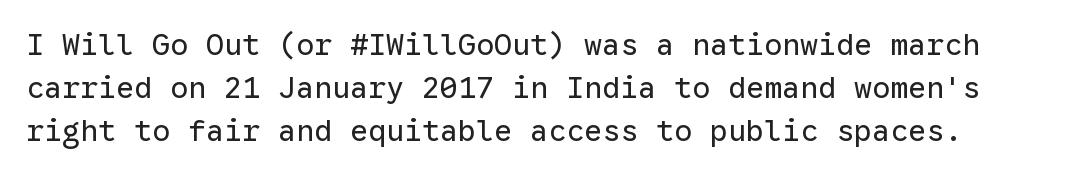
The image shows 30 px regular-weight sans-serif type, upright, monospaced; set normal line spacing (1.43x), normal letter spacing, not underlined; low stroke contrast and a medium x-height.
